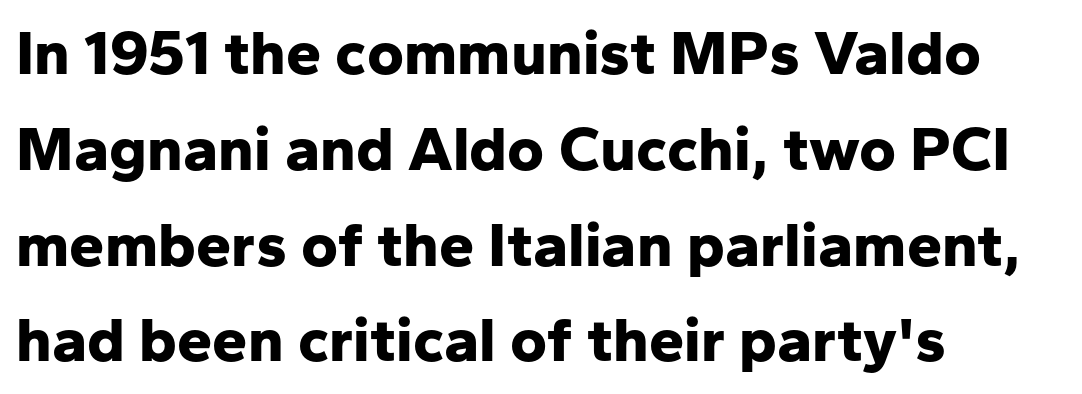
The image shows 63 px bold sans-serif type, upright; set left-aligned, normal line spacing (1.52x), normal letter spacing, not underlined; low stroke contrast and a medium x-height.
